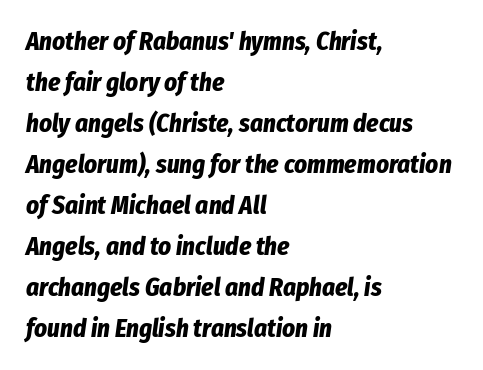
Each new line begins a customary step beneath the previous one. Tracking value appears to be zero — textbook default spacing. Does the copy run flush right? No — it runs flush left. The glyphs are unaccompanied by any horizontal stroke below them. A dark, heavy texture on the line: the type is bold. The lettering tilts uniformly, giving the passage an italic look.
